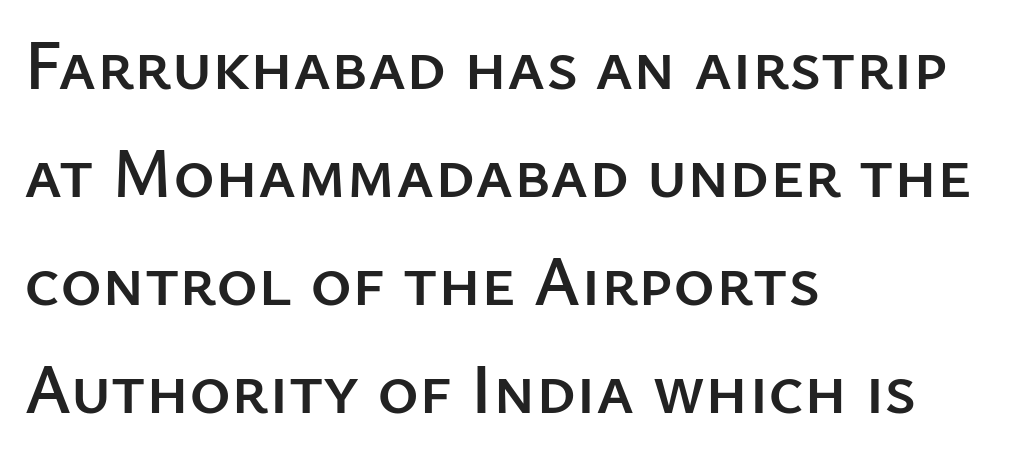
{"serif": "no", "italic": "no", "width": "normal", "stroke_contrast": "low", "x_height": "medium", "monospaced": "no", "underline": "no", "align": "left", "line_spacing": "normal", "line_spacing_ratio": 1.52, "letter_spacing": "normal", "letter_spacing_em": 0.0, "glyph_px": 71}
